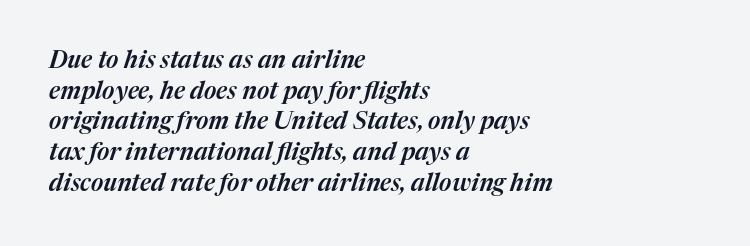
Q: Is the text italic (slanted)? A: Yes, it leans right by about 17 degrees.
Q: Is the text underlined? A: No.
Q: How is the paragraph aligned? A: Left-aligned.
Q: Is the spacing between letters normal or unusually wide? A: Normal.
Q: Is the spacing between lines tight, normal or loose? A: Normal.
